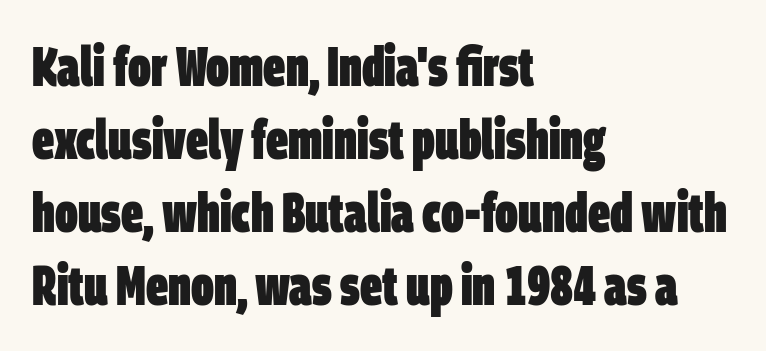
{"serif": "no", "bold": "yes", "weight": "heavy", "width": "condensed", "stroke_contrast": "low", "x_height": "large", "monospaced": "no", "underline": "no", "align": "left", "line_spacing": "normal", "line_spacing_ratio": 1.33, "letter_spacing": "normal", "letter_spacing_em": 0.0, "glyph_px": 55}
